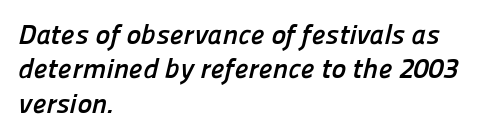
Q: Is the text bold? A: Yes.
Q: Is the typeface a serif or a sans-serif typeface? A: Sans-serif.
Q: Is the text underlined? A: No.
Q: How is the paragraph aligned? A: Left-aligned.
Q: Is the spacing between letters normal or unusually wide? A: Normal.
Q: Width (condensed, normal, or wide)? A: Normal.
Q: Stroke contrast? A: Low.
Q: x-height? A: Medium.
Q: Monospaced? A: No.
